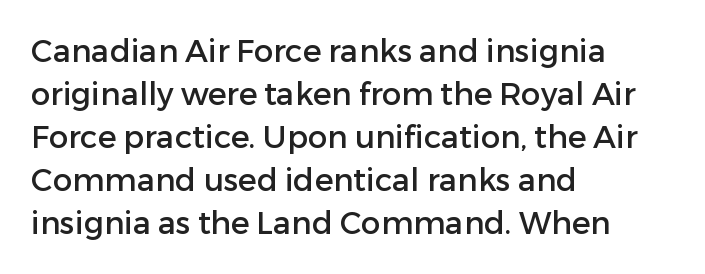
The image shows 31 px sans-serif type, upright; set left-aligned, normal line spacing (1.39x), normal letter spacing, not underlined; low stroke contrast and a medium x-height.
